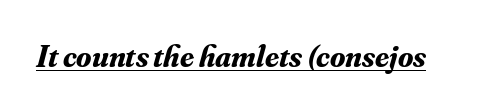
The image shows 31 px bold serif type, italic (leaning right); set normal letter spacing, underlined; medium stroke contrast and a small x-height.
